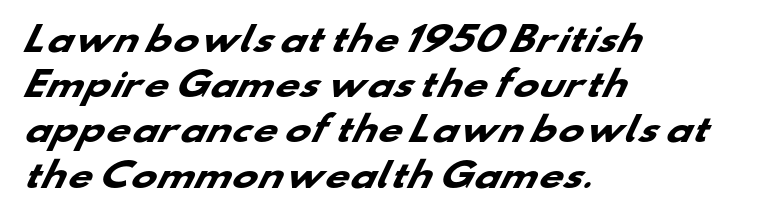
{"serif": "no", "bold": "yes", "weight": "heavy", "width": "wide", "stroke_contrast": "low", "x_height": "small", "monospaced": "no", "underline": "no", "align": "left", "line_spacing": "normal", "line_spacing_ratio": 1.33, "letter_spacing": "normal", "letter_spacing_em": 0.0, "glyph_px": 34}
